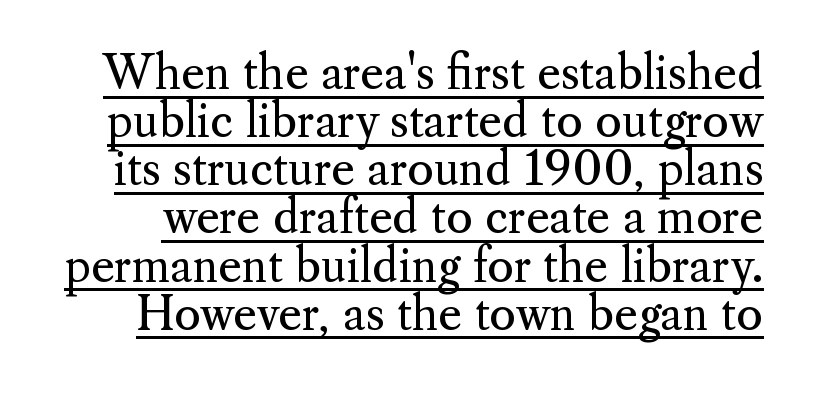
{"serif": "yes", "italic": "no", "bold": "no", "weight": "regular", "width": "normal", "stroke_contrast": "medium", "x_height": "small", "monospaced": "no", "underline": "yes", "line_spacing": "tight", "line_spacing_ratio": 1.07, "letter_spacing": "normal", "letter_spacing_em": 0.0, "glyph_px": 45}
